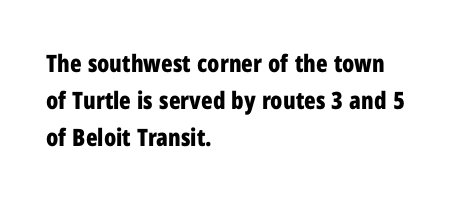
The image shows 24 px bold type, upright; set left-aligned, normal line spacing (1.55x), normal letter spacing, not underlined.
